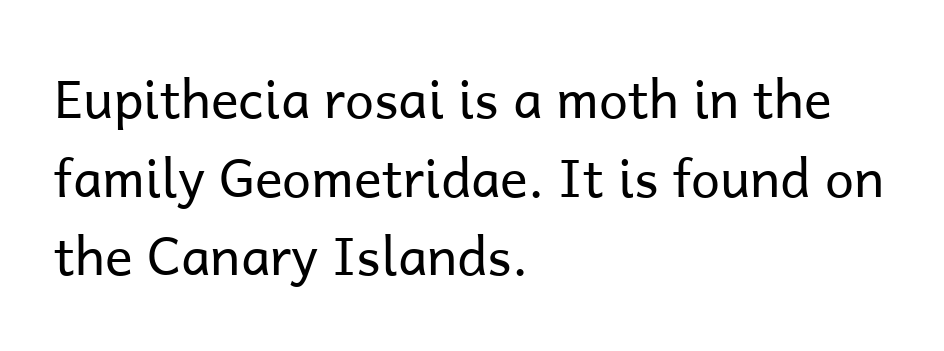
Q: Is the text bold? A: No.
Q: Is the text italic (slanted)? A: No, it is upright.
Q: Is the typeface a serif or a sans-serif typeface? A: Sans-serif.
Q: Is the text underlined? A: No.
Q: How is the paragraph aligned? A: Left-aligned.
Q: Is the spacing between letters normal or unusually wide? A: Normal.
Q: Is the spacing between lines tight, normal or loose? A: Normal.
Q: Width (condensed, normal, or wide)? A: Normal.
Q: Stroke contrast? A: Low.
Q: x-height? A: Medium.
Q: Monospaced? A: No.
